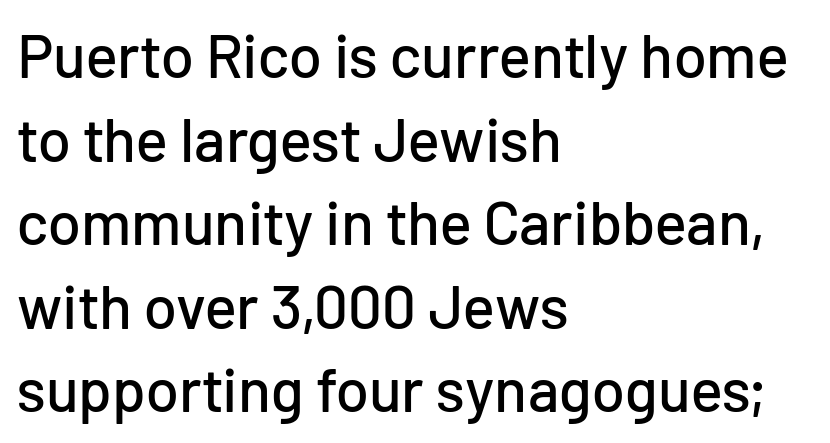
Q: Is the text italic (slanted)? A: No, it is upright.
Q: Is the typeface a serif or a sans-serif typeface? A: Sans-serif.
Q: Is the text underlined? A: No.
Q: How is the paragraph aligned? A: Left-aligned.
Q: Is the spacing between letters normal or unusually wide? A: Normal.
Q: Is the spacing between lines tight, normal or loose? A: Normal.
Q: Width (condensed, normal, or wide)? A: Normal.
Q: Stroke contrast? A: Low.
Q: x-height? A: Medium.
Q: Monospaced? A: No.
